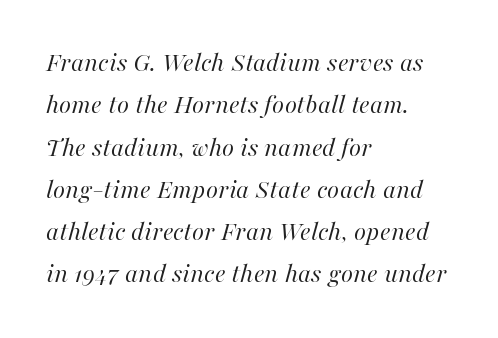
{"italic": "yes", "lean": "right", "slant_degrees": 16, "bold": "no", "weight": "regular", "width": "normal", "stroke_contrast": "high", "x_height": "medium", "monospaced": "no", "underline": "no", "align": "left", "line_spacing": "normal", "line_spacing_ratio": 1.51, "letter_spacing": "normal", "letter_spacing_em": 0.0, "glyph_px": 28}
